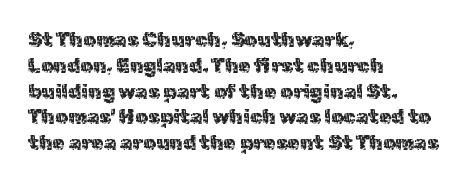
Q: Is the text bold? A: No.
Q: Is the text italic (slanted)? A: No, it is upright.
Q: Is the text underlined? A: No.
Q: How is the paragraph aligned? A: Left-aligned.
Q: Is the spacing between letters normal or unusually wide? A: Normal.
Q: Is the spacing between lines tight, normal or loose? A: Normal.
